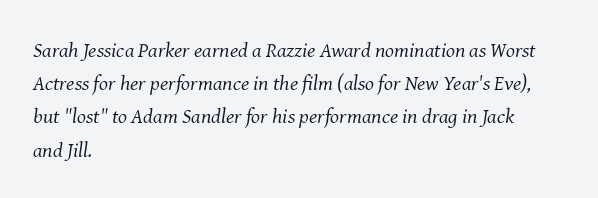
Q: Is the text bold? A: No.
Q: Is the text italic (slanted)? A: Yes, it leans right by about 8 degrees.
Q: Is the text underlined? A: No.
Q: How is the paragraph aligned? A: Left-aligned.
Q: Is the spacing between letters normal or unusually wide? A: Normal.
Q: Is the spacing between lines tight, normal or loose? A: Normal.
